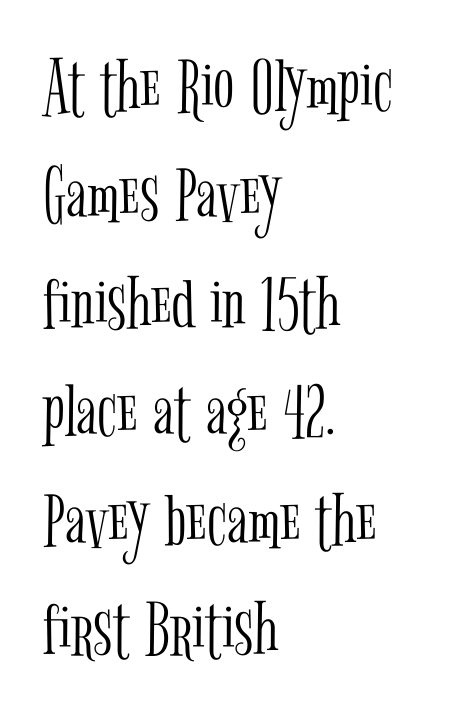
Q: Is the text bold? A: No.
Q: Is the text italic (slanted)? A: No, it is upright.
Q: Is the typeface a serif or a sans-serif typeface? A: Serif.
Q: Is the text underlined? A: No.
Q: How is the paragraph aligned? A: Left-aligned.
Q: Is the spacing between letters normal or unusually wide? A: Normal.
Q: Is the spacing between lines tight, normal or loose? A: Normal.
Q: Width (condensed, normal, or wide)? A: Condensed.
Q: Stroke contrast? A: Low.
Q: x-height? A: Medium.
Q: Monospaced? A: No.
